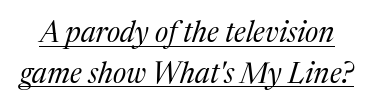
The image shows 29 px regular-weight serif type, italic (leaning right); set normal line spacing (1.4x), normal letter spacing, underlined; medium stroke contrast and a medium x-height.
